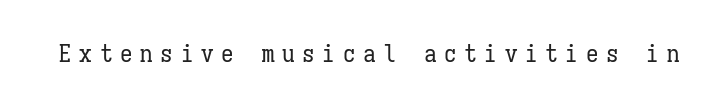
{"italic": "no", "bold": "no", "underline": "no", "letter_spacing": "wide", "letter_spacing_em": 0.31, "glyph_px": 25}
